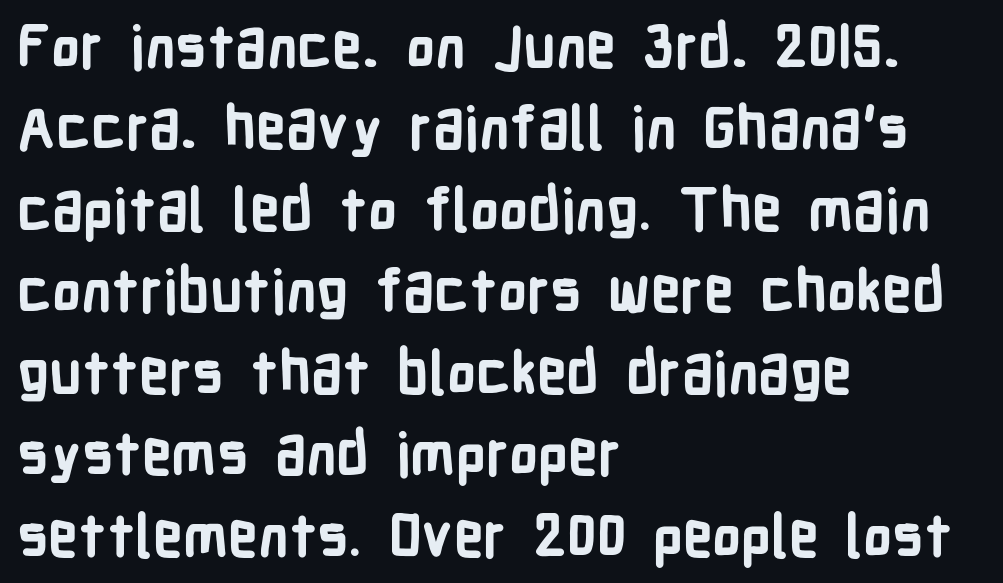
The letters advance in unequal steps, a hallmark of proportional type. Nope, not italic — everything's standing straight. The type is set solid horizontally, with unmodified tracking. A typesetter would label this face a sans. Does the leading feel generous? No, just average.
